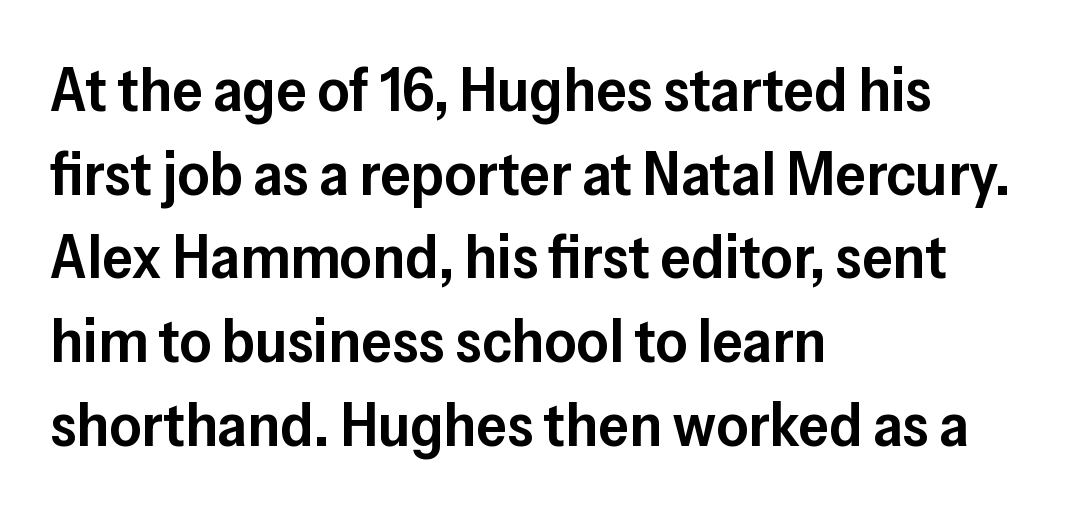
The type sits square on the baseline with zero lean. The paragraph shown leans on its left margin. Notice how descenders clear the ascenders below comfortably — that's standard leading. The tracking reads as untouched default to a designer's eye. The rendering uses natural spacing where letterforms have individual widths. Grotesque or geometric, the face here clearly has no serifs.
